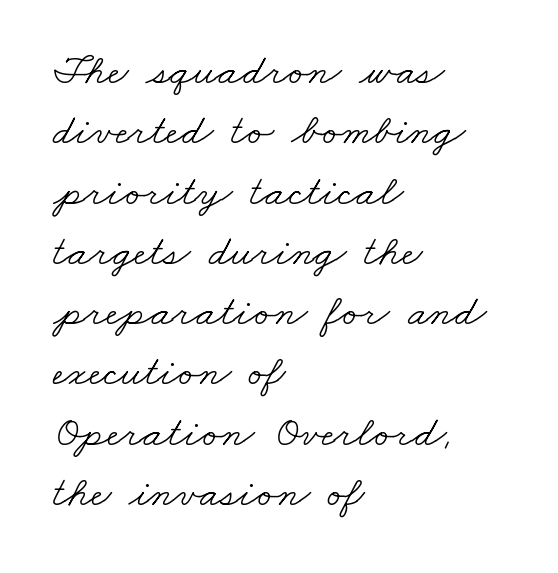
{"serif": "yes", "bold": "no", "weight": "light", "width": "wide", "stroke_contrast": "low", "x_height": "small", "monospaced": "no", "underline": "no", "align": "left", "line_spacing": "normal", "line_spacing_ratio": 1.37, "letter_spacing": "normal", "letter_spacing_em": 0.0, "glyph_px": 44}
